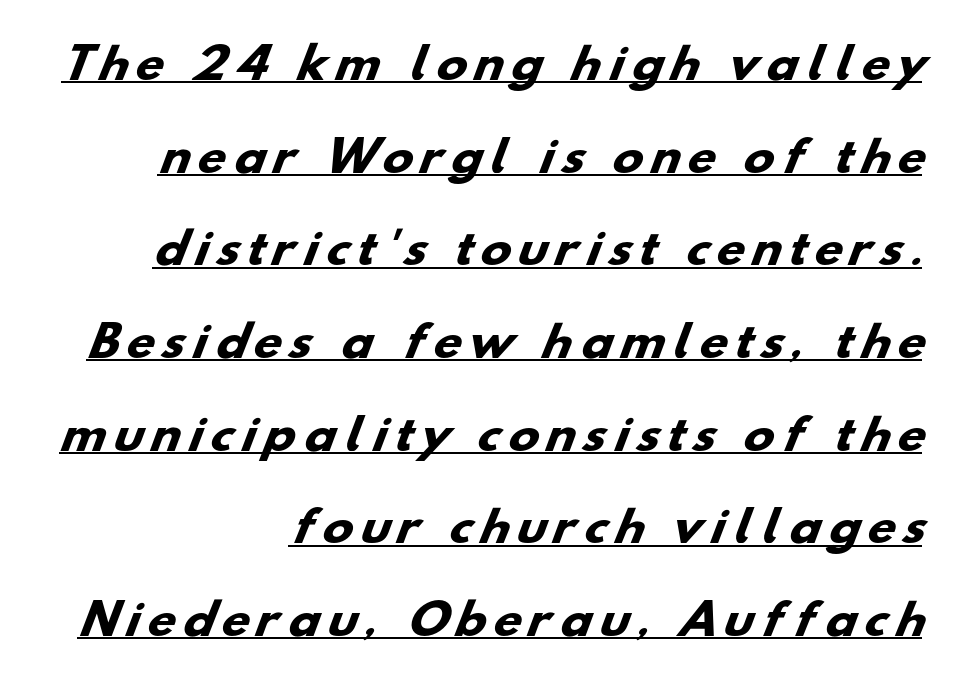
Q: Is the text bold? A: Yes.
Q: Is the typeface a serif or a sans-serif typeface? A: Sans-serif.
Q: Is the text underlined? A: Yes.
Q: How is the paragraph aligned? A: Right-aligned.
Q: Is the spacing between letters normal or unusually wide? A: Unusually wide.
Q: Is the spacing between lines tight, normal or loose? A: Loose.
Q: Width (condensed, normal, or wide)? A: Wide.
Q: Stroke contrast? A: Low.
Q: x-height? A: Small.
Q: Monospaced? A: No.
